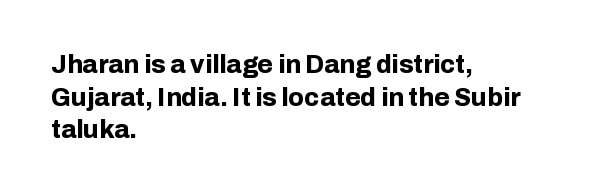
{"italic": "no", "bold": "yes", "underline": "no", "align": "left", "line_spacing": "normal", "line_spacing_ratio": 1.31, "letter_spacing": "normal", "letter_spacing_em": 0.0, "glyph_px": 25}
